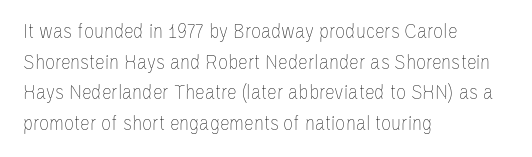
The image shows 22 px text type, upright; set left-aligned, normal line spacing (1.39x), normal letter spacing, not underlined.
